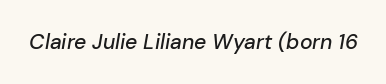
The image shows 21 px text type, italic (leaning right); set normal letter spacing, not underlined.
